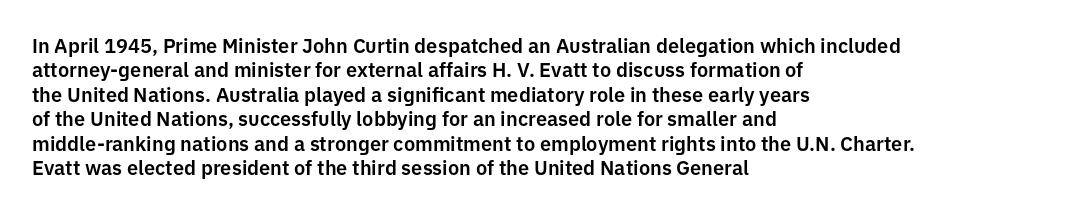
{"italic": "no", "underline": "no", "align": "left", "line_spacing_ratio": 1.22, "letter_spacing": "normal", "letter_spacing_em": 0.0, "glyph_px": 20}
